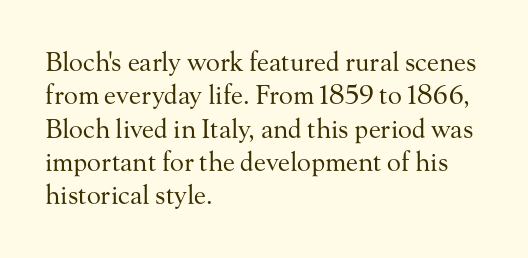
{"italic": "no", "bold": "no", "underline": "no", "align": "left", "line_spacing": "normal", "line_spacing_ratio": 1.28, "letter_spacing": "normal", "letter_spacing_em": 0.0, "glyph_px": 26}
